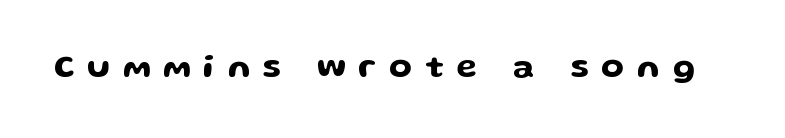
Varying glyph widths throughout — classic text-font behaviour. There is plenty of visible air inserted between adjacent glyphs. The axis of the letterforms is exactly vertical. Letters rest on an invisible, unmarked baseline.
